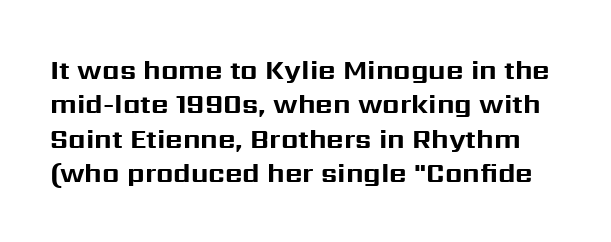
The image shows 27 px bold type, upright; set normal line spacing (1.27x), normal letter spacing, not underlined.
